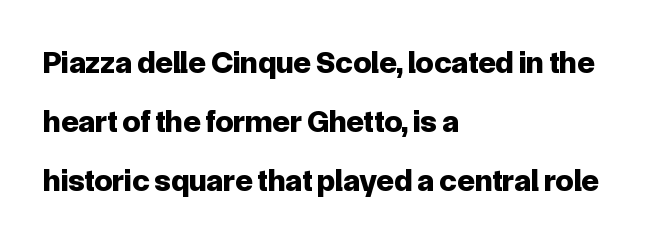
The image shows 32 px bold sans-serif type, upright; set left-aligned, line spacing 1.84x, normal letter spacing, not underlined; low stroke contrast and a medium x-height.
